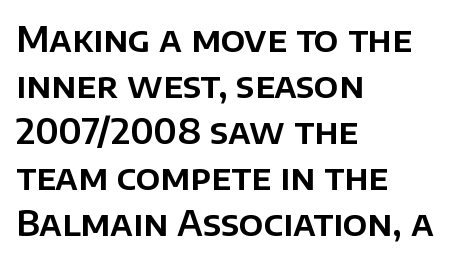
Q: Is the text italic (slanted)? A: No, it is upright.
Q: Is the typeface a serif or a sans-serif typeface? A: Sans-serif.
Q: Is the text underlined? A: No.
Q: How is the paragraph aligned? A: Left-aligned.
Q: Is the spacing between letters normal or unusually wide? A: Normal.
Q: Is the spacing between lines tight, normal or loose? A: Normal.
Q: Width (condensed, normal, or wide)? A: Normal.
Q: Stroke contrast? A: Low.
Q: x-height? A: Large.
Q: Monospaced? A: No.
